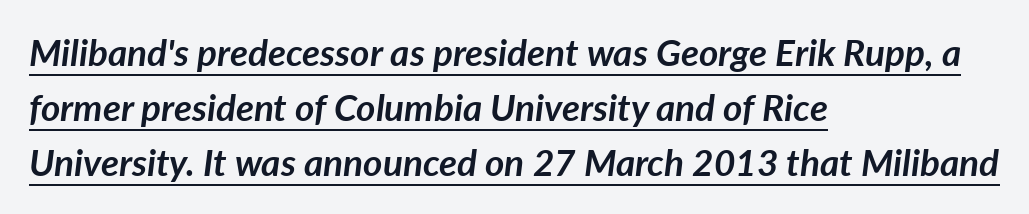
The image shows 37 px semibold type, italic (leaning right); set left-aligned, normal line spacing (1.49x), normal letter spacing, underlined; low stroke contrast and a medium x-height.
